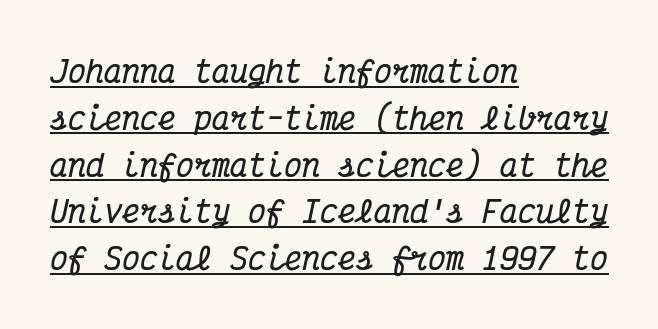
The image shows 30 px bold, condensed serif type, italic (leaning right), monospaced; set left-aligned, normal line spacing (1.56x), normal letter spacing, underlined; medium stroke contrast and a medium x-height.
